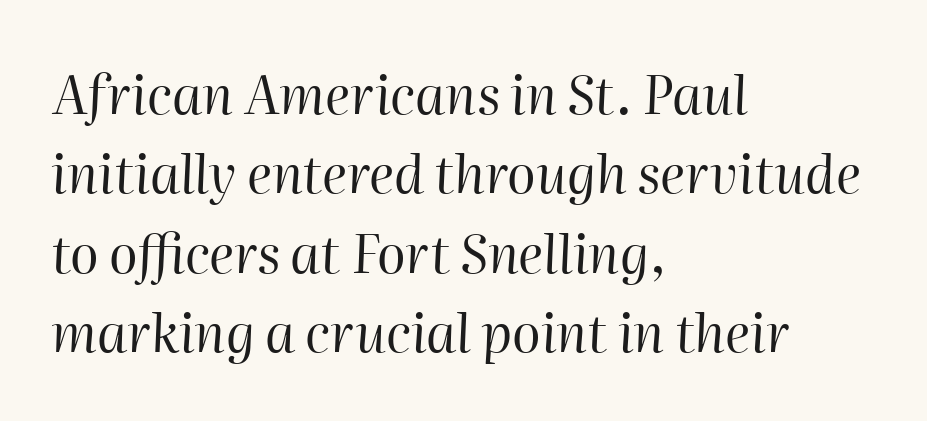
The image shows 53 px regular-weight type, italic (leaning right); set left-aligned, normal line spacing (1.5x), normal letter spacing, not underlined; high stroke contrast and a medium x-height.
